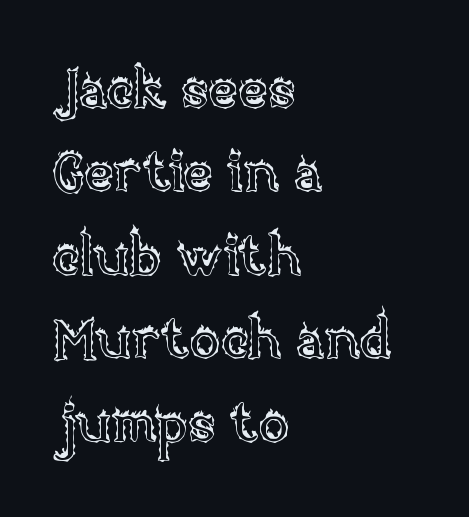
Q: Is the text italic (slanted)? A: No, it is upright.
Q: Is the text underlined? A: No.
Q: How is the paragraph aligned? A: Left-aligned.
Q: Is the spacing between letters normal or unusually wide? A: Normal.
Q: Is the spacing between lines tight, normal or loose? A: Normal.
Q: Width (condensed, normal, or wide)? A: Normal.
Q: x-height? A: Large.
Q: Monospaced? A: No.
